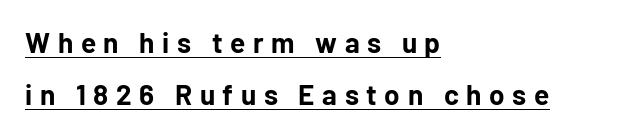
The rag falls on the right side of this text block. Caption: lettering with a line underneath. Each word looks stretched out because of the extra space between its letters. Proportional: the letters do not fall into vertical columns. The designer went with a sans here, leaving each stem footless. Is there any slant? The stems are plumb.
